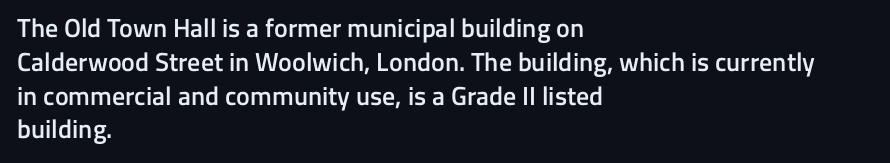
{"italic": "no", "bold": "semi", "underline": "no", "align": "left", "line_spacing": "normal", "line_spacing_ratio": 1.3, "letter_spacing": "normal", "letter_spacing_em": 0.0, "glyph_px": 26}
